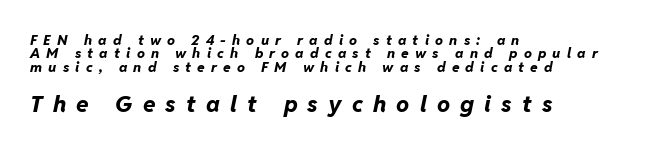
In CSS terms this would be text-align: left. Weight check: bold — yes, fully. Italic: yes, the glyphs are oblique. Regarding leading, the lines here are crowded together. Descenders are the only things crossing below the line. This rendering widens character spacing well past its baseline value.
